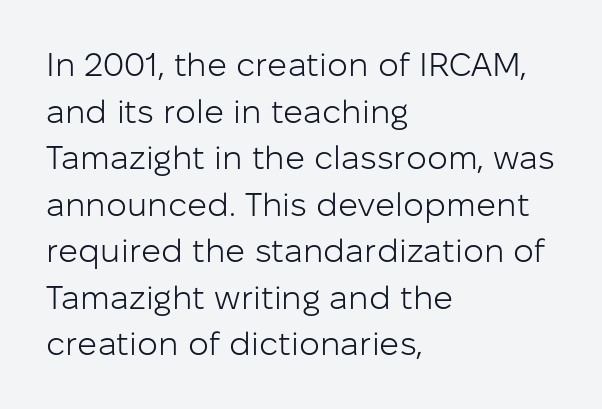
{"serif": "no", "italic": "no", "bold": "no", "weight": "light", "width": "normal", "stroke_contrast": "low", "x_height": "medium", "monospaced": "no", "underline": "no", "align": "left", "line_spacing": "normal", "line_spacing_ratio": 1.41, "letter_spacing": "normal", "letter_spacing_em": 0.0, "glyph_px": 33}
